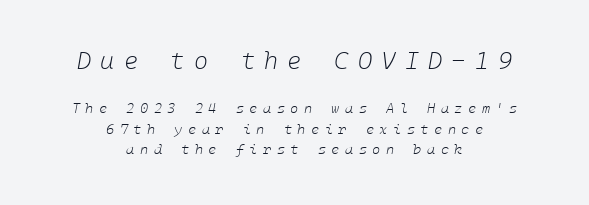
{"italic": "yes", "lean": "right", "slant_degrees": 10, "bold": "no", "underline": "no", "align": "center", "line_spacing": "normal", "line_spacing_ratio": 1.46, "letter_spacing": "wide", "letter_spacing_em": 0.39, "larger_block": "first", "size_ratio": 1.71, "glyph_px": 24}
